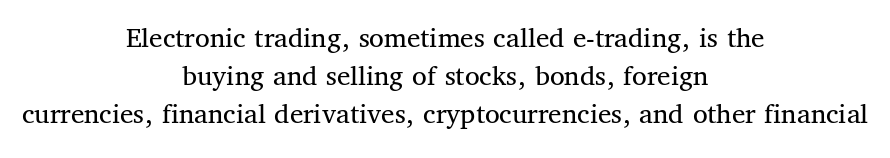
{"serif": "yes", "italic": "no", "bold": "no", "weight": "regular", "width": "normal", "stroke_contrast": "medium", "x_height": "medium", "monospaced": "no", "underline": "no", "align": "center", "line_spacing": "normal", "line_spacing_ratio": 1.26, "letter_spacing": "normal", "letter_spacing_em": 0.0, "glyph_px": 30}
